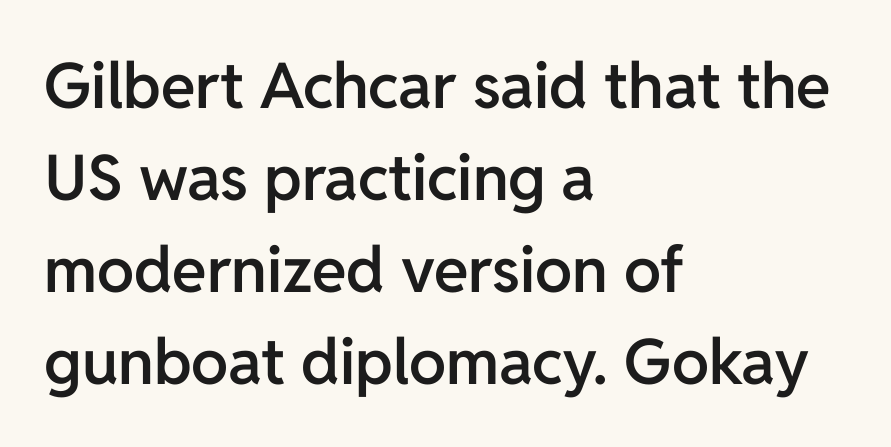
{"serif": "no", "italic": "no", "bold": "semi", "weight": "semibold", "width": "normal", "stroke_contrast": "low", "x_height": "medium", "monospaced": "no", "underline": "no", "align": "left", "line_spacing": "normal", "line_spacing_ratio": 1.46, "letter_spacing": "normal", "letter_spacing_em": 0.0, "glyph_px": 63}
